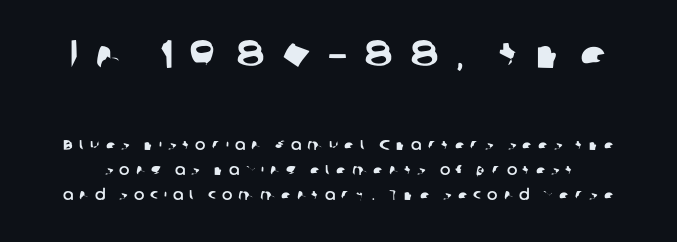
Q: Is the typeface a serif or a sans-serif typeface? A: Sans-serif.
Q: Is the text underlined? A: No.
Q: Is the spacing between letters normal or unusually wide? A: Unusually wide.
Q: Which block of text is set in a larger size, the first (top) or the second (bottom)? A: The first (top) one.
Q: Width (condensed, normal, or wide)? A: Normal.
Q: Stroke contrast? A: Low.
Q: x-height? A: Medium.
Q: Monospaced? A: No.
